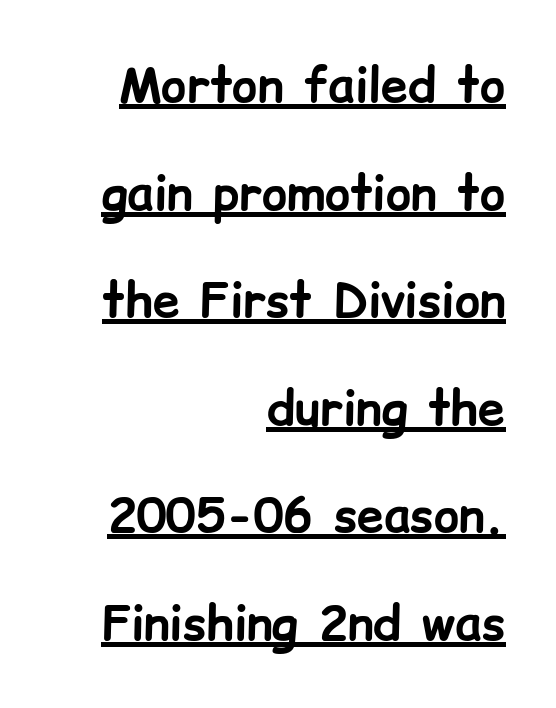
Typographically, this falls in the sans-serif category. Vertical strokes here are truly vertical. Think of a printed novel: that variable character pitch is what you see here. These lines stand farther apart than default settings would place them.
